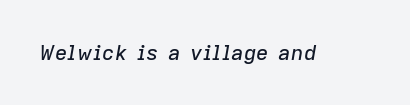
{"italic": "yes", "lean": "right", "slant_degrees": 9, "underline": "no", "letter_spacing": "normal", "letter_spacing_em": 0.0, "glyph_px": 21}
